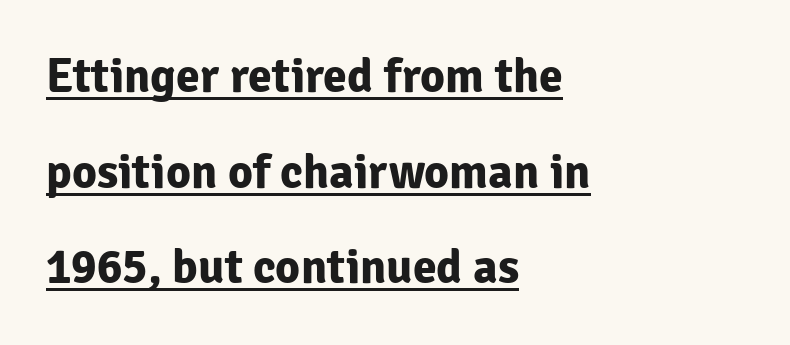
{"serif": "no", "italic": "no", "bold": "yes", "weight": "bold", "width": "normal", "stroke_contrast": "low", "x_height": "medium", "monospaced": "no", "underline": "yes", "align": "left", "line_spacing": "loose", "line_spacing_ratio": 1.99, "letter_spacing": "normal", "letter_spacing_em": 0.0, "glyph_px": 48}
